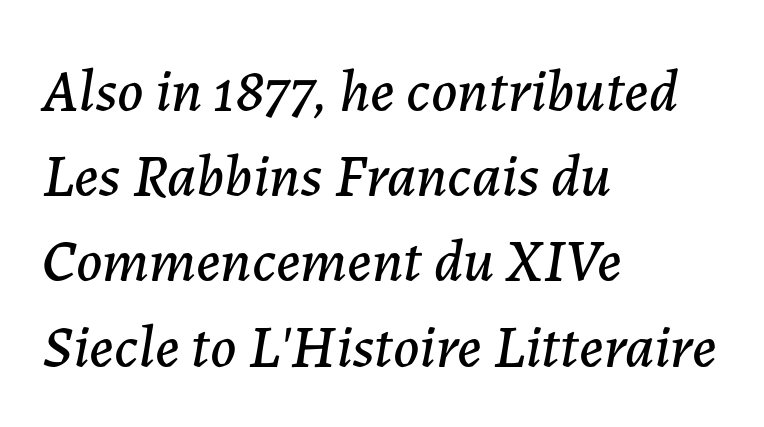
{"italic": "yes", "lean": "right", "slant_degrees": 7, "width": "normal", "stroke_contrast": "low", "x_height": "medium", "monospaced": "no", "underline": "no", "align": "left", "line_spacing": "normal", "line_spacing_ratio": 1.42, "letter_spacing": "normal", "letter_spacing_em": 0.0, "glyph_px": 60}
